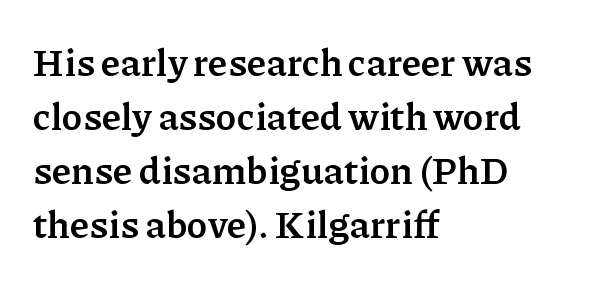
Q: Is the text bold? A: Yes.
Q: Is the text italic (slanted)? A: No, it is upright.
Q: Is the typeface a serif or a sans-serif typeface? A: Serif.
Q: Is the text underlined? A: No.
Q: How is the paragraph aligned? A: Left-aligned.
Q: Is the spacing between letters normal or unusually wide? A: Normal.
Q: Is the spacing between lines tight, normal or loose? A: Normal.
Q: Width (condensed, normal, or wide)? A: Normal.
Q: Stroke contrast? A: Low.
Q: x-height? A: Medium.
Q: Monospaced? A: No.
